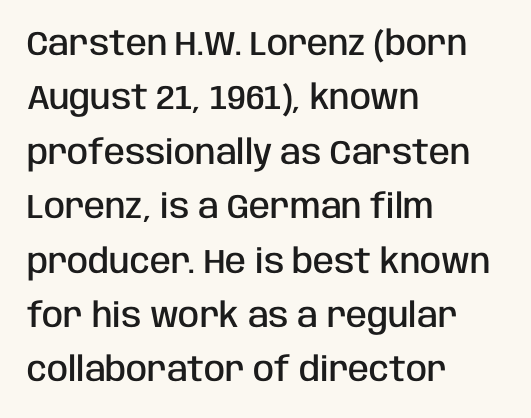
Q: Is the text bold? A: Semi-bold.
Q: Is the text italic (slanted)? A: No, it is upright.
Q: Is the typeface a serif or a sans-serif typeface? A: Sans-serif.
Q: Is the text underlined? A: No.
Q: How is the paragraph aligned? A: Left-aligned.
Q: Is the spacing between letters normal or unusually wide? A: Normal.
Q: Is the spacing between lines tight, normal or loose? A: Normal.
Q: Width (condensed, normal, or wide)? A: Condensed.
Q: Stroke contrast? A: Low.
Q: x-height? A: Large.
Q: Monospaced? A: No.
